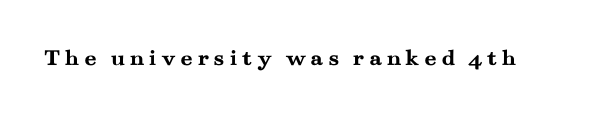
Q: Is the text bold? A: Yes.
Q: Is the text italic (slanted)? A: No, it is upright.
Q: Is the text underlined? A: No.
